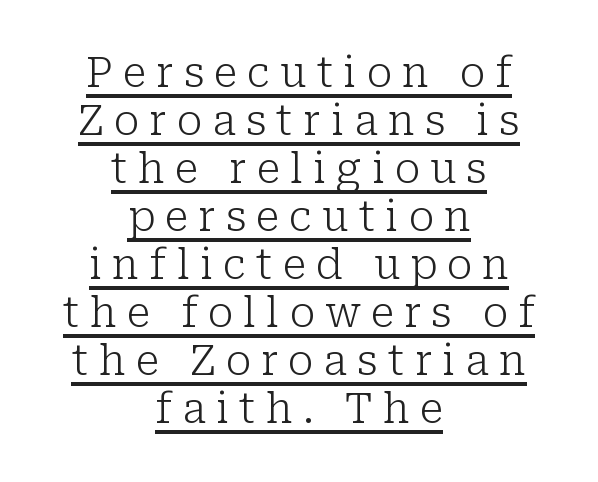
{"serif": "yes", "italic": "no", "bold": "no", "weight": "light", "width": "normal", "stroke_contrast": "low", "x_height": "medium", "monospaced": "no", "underline": "yes", "align": "center", "line_spacing_ratio": 1.17, "letter_spacing": "wide", "letter_spacing_em": 0.25, "glyph_px": 41}
